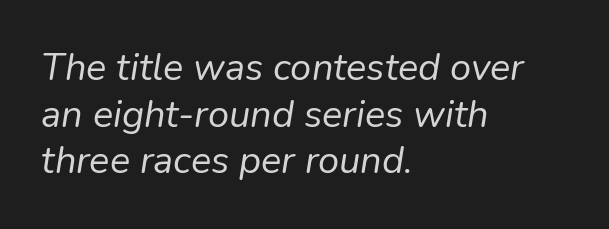
Q: Is the text bold? A: No.
Q: Is the text italic (slanted)? A: Yes, it leans right by about 9 degrees.
Q: Is the text underlined? A: No.
Q: How is the paragraph aligned? A: Left-aligned.
Q: Is the spacing between letters normal or unusually wide? A: Normal.
Q: Width (condensed, normal, or wide)? A: Normal.
Q: Stroke contrast? A: Low.
Q: x-height? A: Medium.
Q: Monospaced? A: No.
